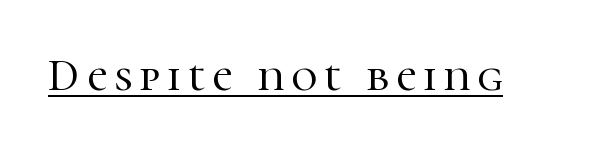
Like a heading marked for emphasis, these lines bear an underscore. A serif font was chosen for this passage. The passage shown is typed in a proportional face where columns would drift. The font's upright variant was chosen for this text.
